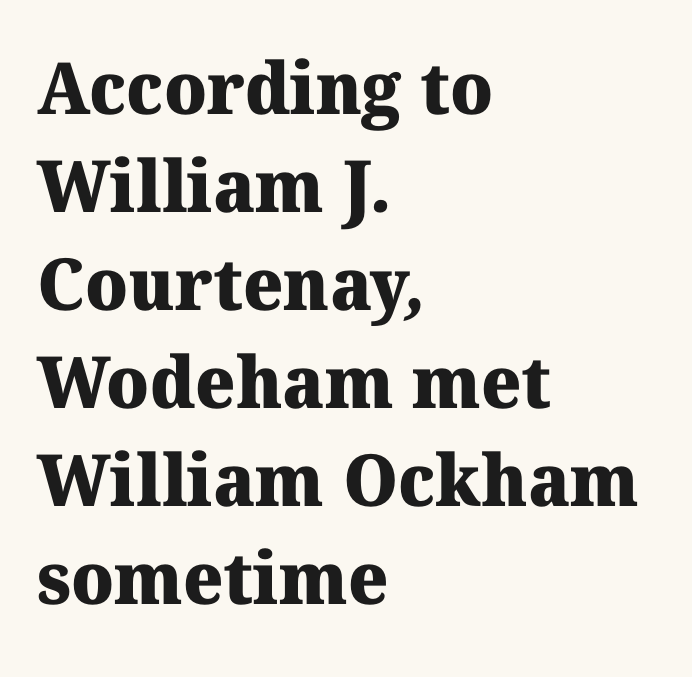
The words here are not underlined. Interline gaps are of average width in this sample. Think of a printed novel: that variable character pitch is what you see here. The typesetting leans heavy: a genuine bold. What stands out about the letter spacing? Nothing — it is the standard amount.
